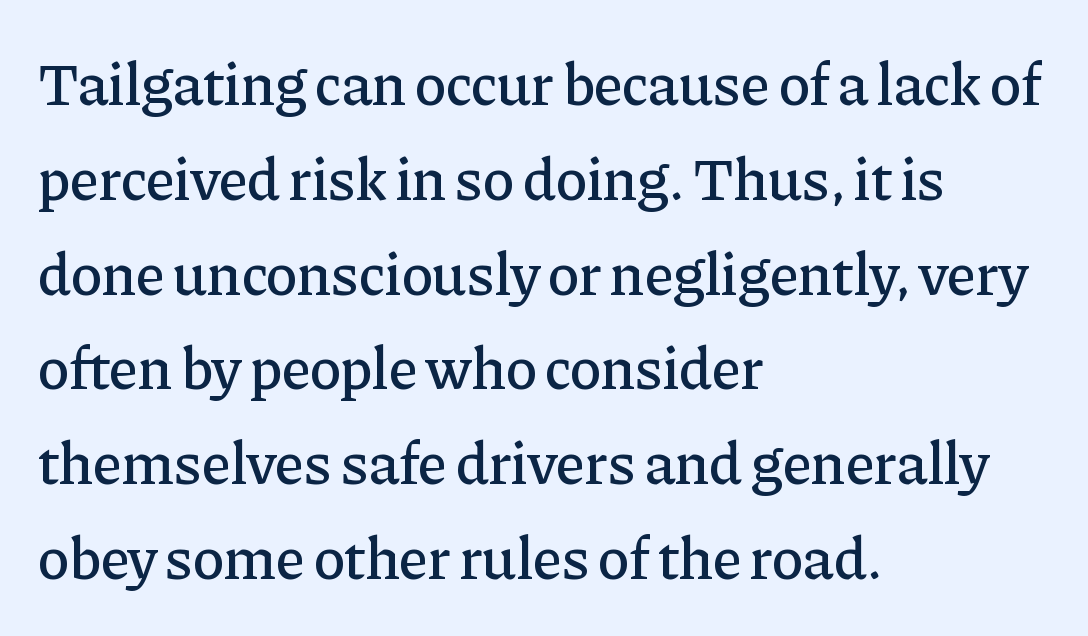
Q: Is the text italic (slanted)? A: No, it is upright.
Q: Is the typeface a serif or a sans-serif typeface? A: Serif.
Q: Is the text underlined? A: No.
Q: How is the paragraph aligned? A: Left-aligned.
Q: Is the spacing between letters normal or unusually wide? A: Normal.
Q: Is the spacing between lines tight, normal or loose? A: Normal.
Q: Width (condensed, normal, or wide)? A: Normal.
Q: Stroke contrast? A: Low.
Q: x-height? A: Medium.
Q: Monospaced? A: No.
